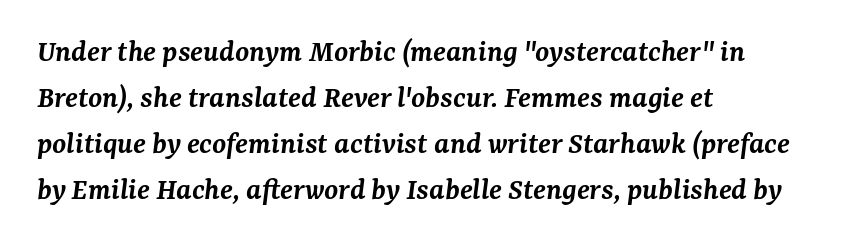
Notice how the stems are inclined rather than vertical — that's the hallmark of italics. You can tell from the footed stems that serif type was used. Spacing verdict: proportional, widths tailored to each character. The rows are spaced the way most documents space them. The strokes are fattened partway — semibold, not bold.
